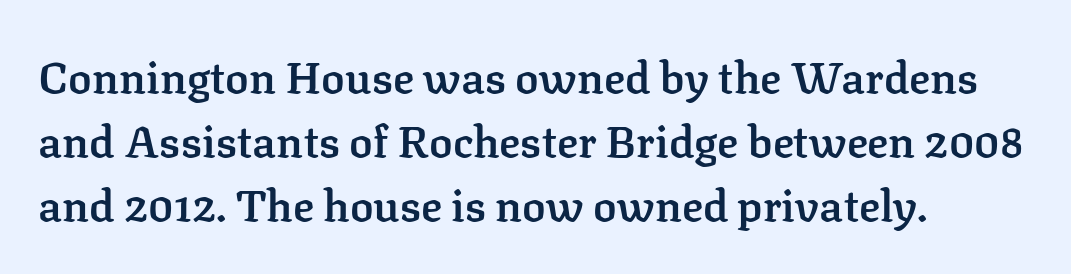
Summary of vertical rhythm: regular, with standard interline spacing. The sample has been set in demibold, a notch under bold. The lettering stays uniformly vertical, giving the passage a roman look. Check where the strokes stop: tiny serifs finish them off. The passage shown is typed in a proportional face where columns would drift.
